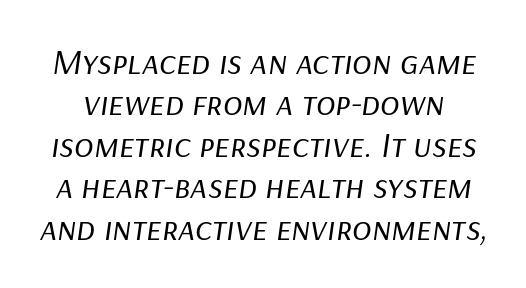
Is this a heavy cut? Hardly; it is regular or lighter. Words appear dense and cohesive because spacing is normal. Character widths vary here, with narrow letters taking less room than wide ones. This sample uses an oblique cut, with every glyph tilted off the vertical. Students, observe: this is what under-led, compact text looks like.
